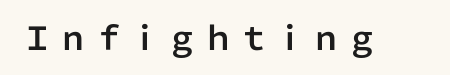
Q: Is the text italic (slanted)? A: No, it is upright.
Q: Is the typeface a serif or a sans-serif typeface? A: Sans-serif.
Q: Is the text underlined? A: No.
Q: Width (condensed, normal, or wide)? A: Normal.
Q: Stroke contrast? A: Low.
Q: x-height? A: Medium.
Q: Monospaced? A: No.
